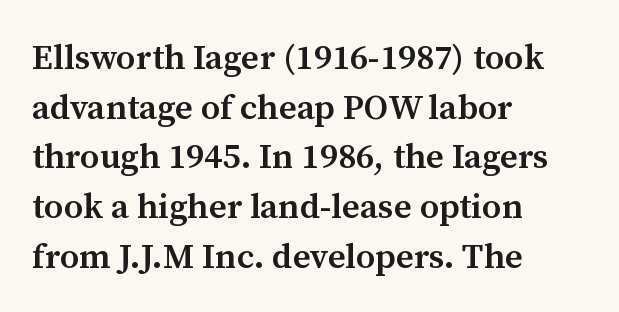
The image shows 35 px semibold serif type, upright; set left-aligned, normal line spacing (1.42x), normal letter spacing, not underlined; medium stroke contrast and a medium x-height.
